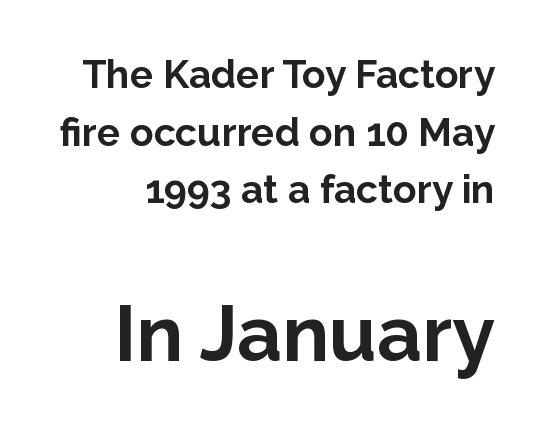
Q: Is the text bold? A: Yes.
Q: Is the text italic (slanted)? A: No, it is upright.
Q: Is the typeface a serif or a sans-serif typeface? A: Sans-serif.
Q: Is the text underlined? A: No.
Q: Is the spacing between letters normal or unusually wide? A: Normal.
Q: Is the spacing between lines tight, normal or loose? A: Normal.
Q: Which block of text is set in a larger size, the first (top) or the second (bottom)? A: The second (bottom) one.
Q: Width (condensed, normal, or wide)? A: Normal.
Q: Stroke contrast? A: Low.
Q: x-height? A: Medium.
Q: Monospaced? A: No.
